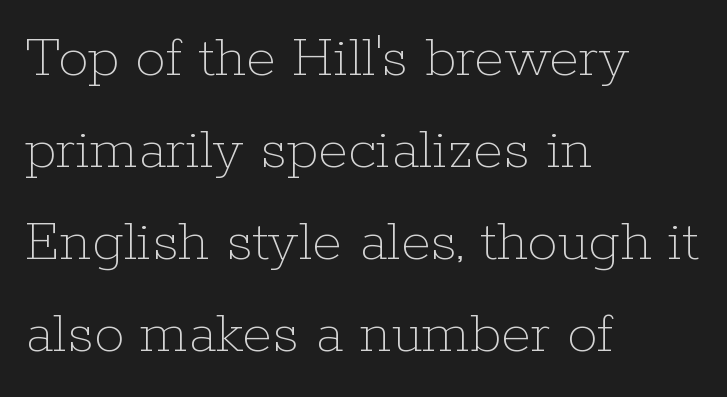
{"italic": "no", "bold": "no", "weight": "thin", "width": "normal", "stroke_contrast": "low", "x_height": "medium", "monospaced": "no", "underline": "no", "align": "left", "line_spacing": "normal", "line_spacing_ratio": 1.51, "letter_spacing": "normal", "letter_spacing_em": 0.0, "glyph_px": 61}
